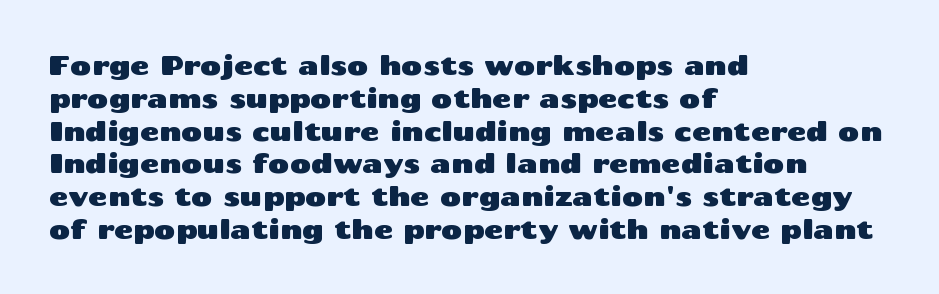
Each new line begins a customary step beneath the previous one. The passage shown is not underscored anywhere. Unlike italic type, these characters show no tilt at all. Casual observation: everything's shoved over to the left.
